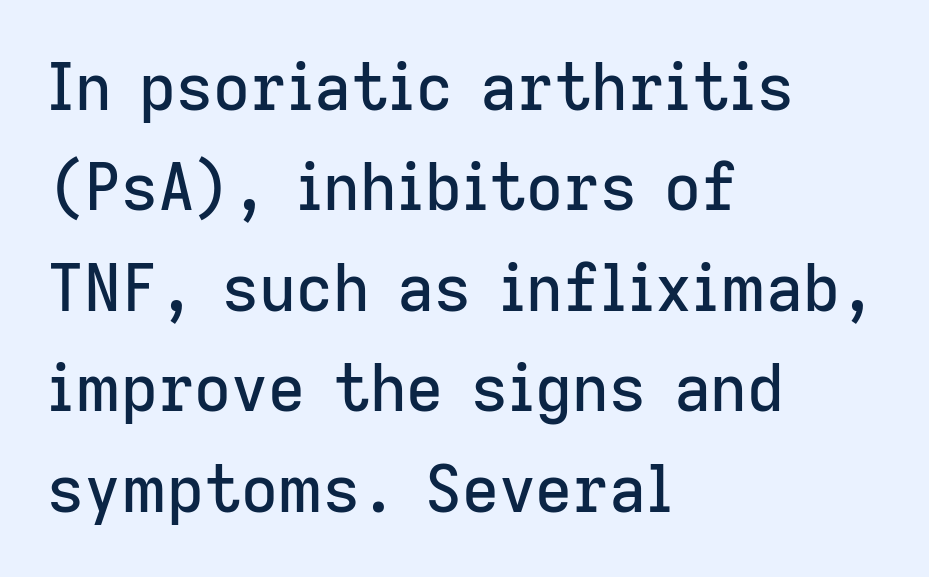
Compared with a centered layout, this one pins lines to the left instead. Honestly, there is no underline to notice here at all. The face used here is proportionally spaced, like ordinary book or web type. Is there any slant? The stems are plumb.
